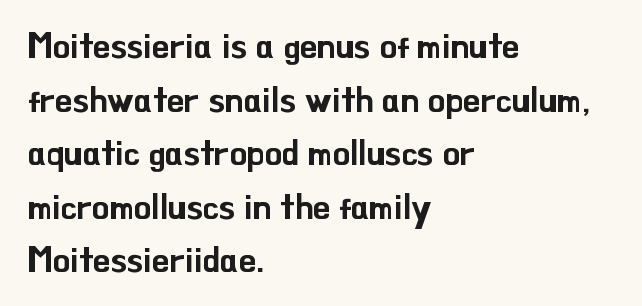
When letters stand straight like this, we call the style roman or upright. No feet cap the strokes, marking this as sans-serif type. Students, observe: this is what conventionally led text looks like. Clear beneath every line of the passage. You could call the tracking neutral — neither tight nor loose.
